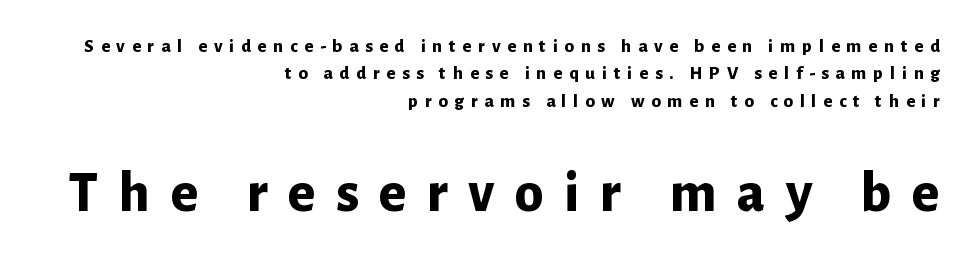
{"serif": "no", "italic": "no", "bold": "yes", "weight": "bold", "width": "normal", "stroke_contrast": "low", "x_height": "medium", "monospaced": "no", "underline": "no", "align": "right", "line_spacing": "normal", "line_spacing_ratio": 1.44, "letter_spacing": "wide", "letter_spacing_em": 0.35, "larger_block": "second", "size_ratio": 3.05, "glyph_px": 58}
